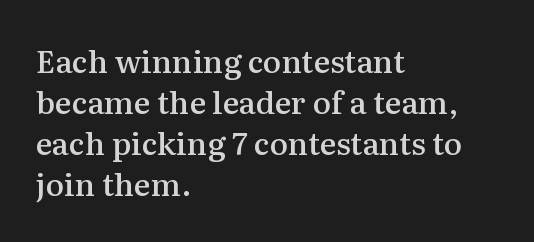
The image shows 31 px semibold serif type, upright; set left-aligned, normal line spacing (1.32x), normal letter spacing, not underlined; medium stroke contrast and a medium x-height.
